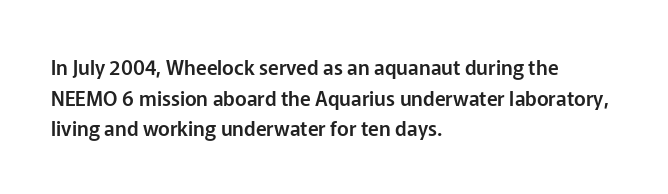
The image shows 20 px text type, upright; set left-aligned, normal line spacing (1.53x), normal letter spacing, not underlined.
